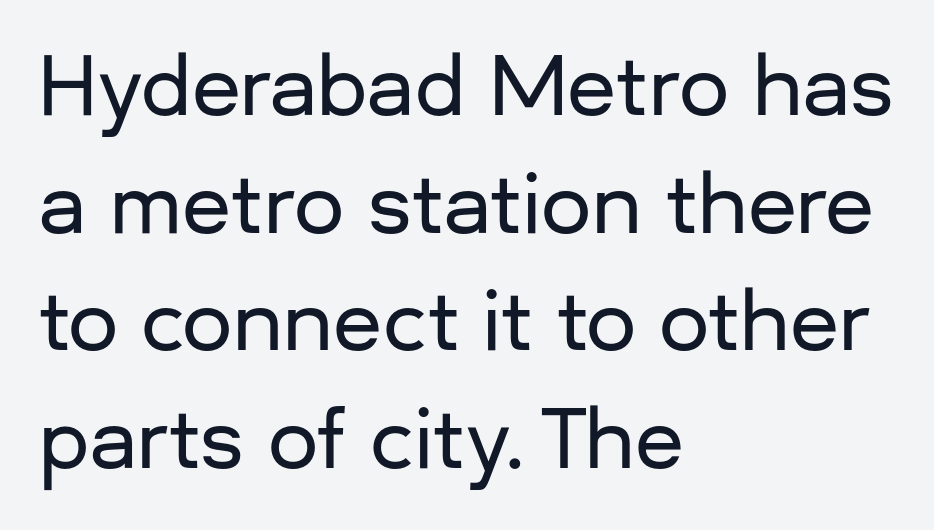
The image shows 80 px sans-serif type, upright; set left-aligned, normal line spacing (1.47x), normal letter spacing, not underlined; low stroke contrast and a medium x-height.
